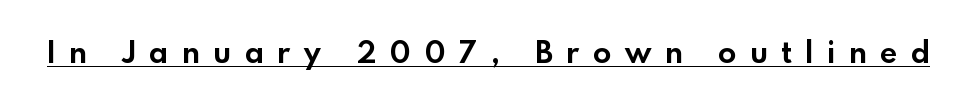
This is roman type, the default non-slanted kind. The rendering uses a bold face; every stroke is thick and dark. This sample uses expanded letter spacing, leaving extra air between glyphs. Look at the bottom of the vertical strokes: they stop flat, with no serifs. A typesetter would call this proportional, since set widths differ per character.
